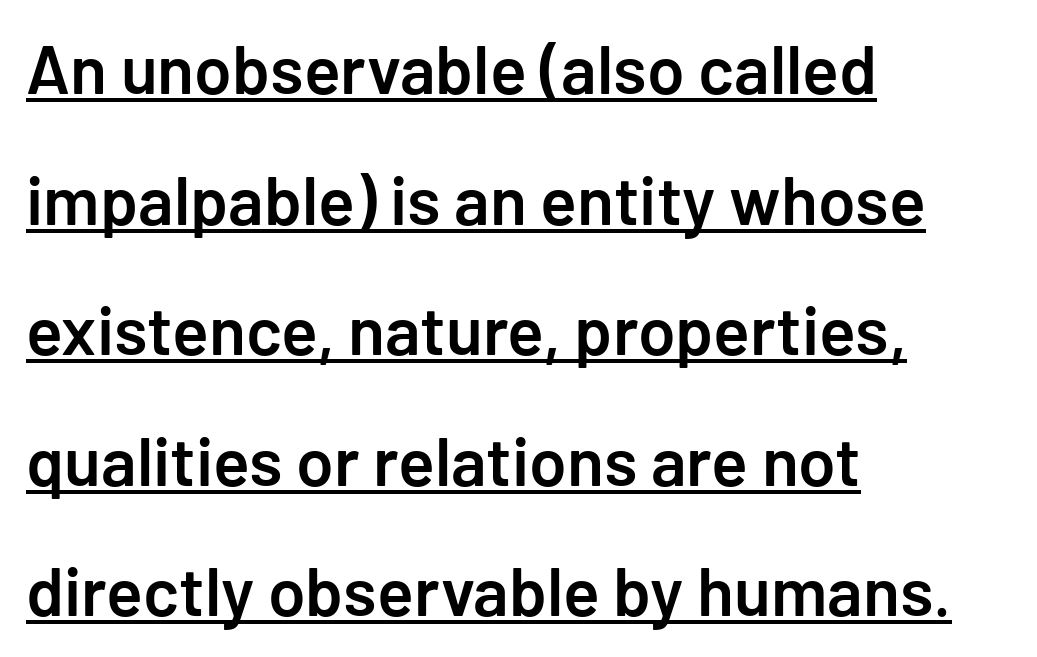
The image shows 68 px semibold sans-serif type, upright; set left-aligned, loose line spacing (1.92x), normal letter spacing, underlined; low stroke contrast and a medium x-height.
